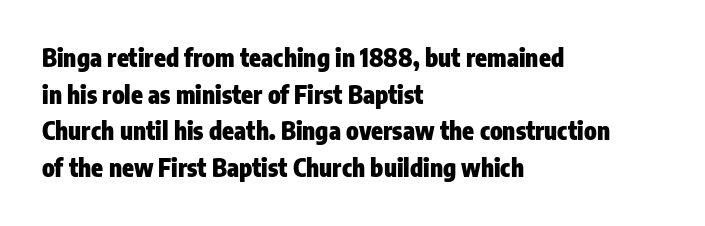
{"italic": "no", "bold": "yes", "underline": "no", "align": "left", "line_spacing": "normal", "line_spacing_ratio": 1.53, "letter_spacing": "normal", "letter_spacing_em": 0.0, "glyph_px": 24}
